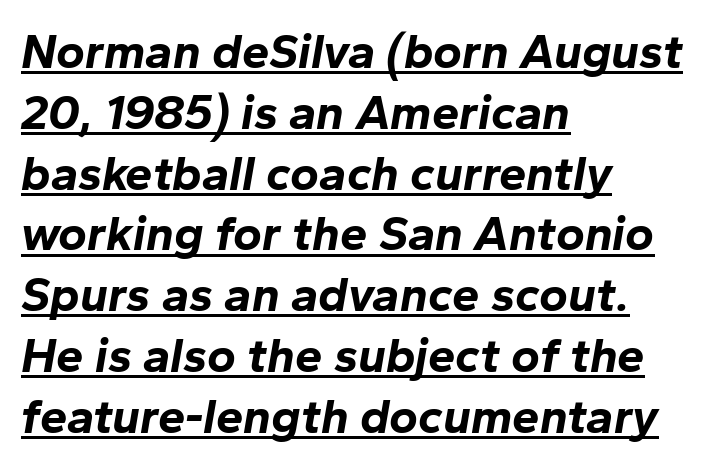
Q: Is the text bold? A: Yes.
Q: Is the text italic (slanted)? A: Yes, it leans right by about 10 degrees.
Q: Is the text underlined? A: Yes.
Q: How is the paragraph aligned? A: Left-aligned.
Q: Is the spacing between letters normal or unusually wide? A: Normal.
Q: Width (condensed, normal, or wide)? A: Normal.
Q: Stroke contrast? A: Low.
Q: x-height? A: Medium.
Q: Monospaced? A: No.
